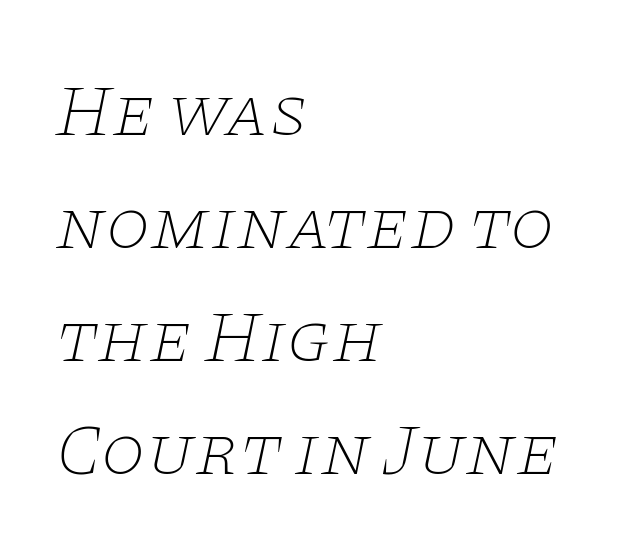
The image shows 72 px thin, wide serif type, italic (leaning right); set left-aligned, normal line spacing (1.57x), normal letter spacing, not underlined; low stroke contrast and a large x-height.
